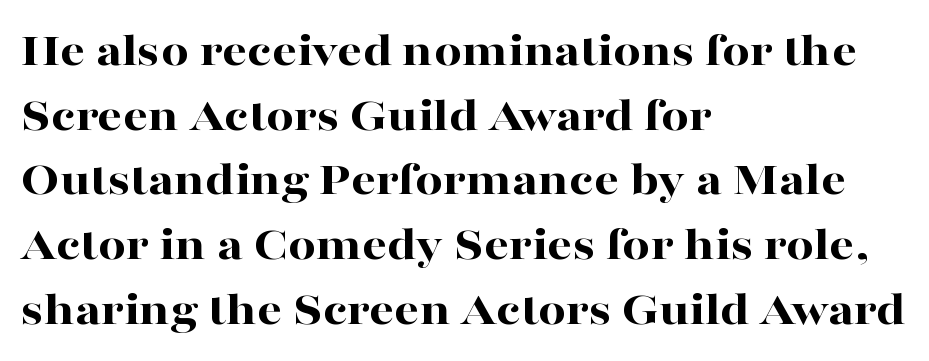
{"serif": "yes", "italic": "no", "bold": "yes", "weight": "bold", "width": "wide", "stroke_contrast": "high", "x_height": "medium", "monospaced": "no", "underline": "no", "align": "left", "line_spacing": "normal", "line_spacing_ratio": 1.32, "letter_spacing": "normal", "letter_spacing_em": 0.0, "glyph_px": 49}
